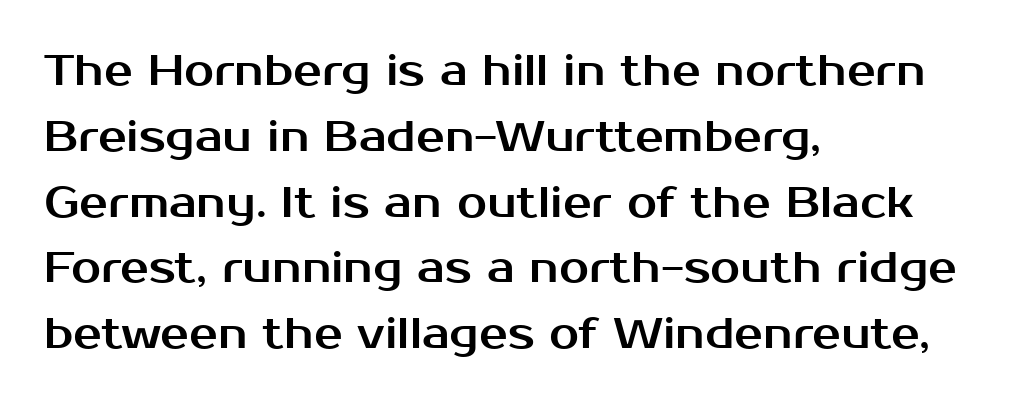
{"serif": "no", "italic": "no", "width": "normal", "stroke_contrast": "medium", "x_height": "medium", "monospaced": "no", "underline": "no", "align": "left", "line_spacing": "normal", "line_spacing_ratio": 1.53, "letter_spacing": "normal", "letter_spacing_em": 0.0, "glyph_px": 43}
